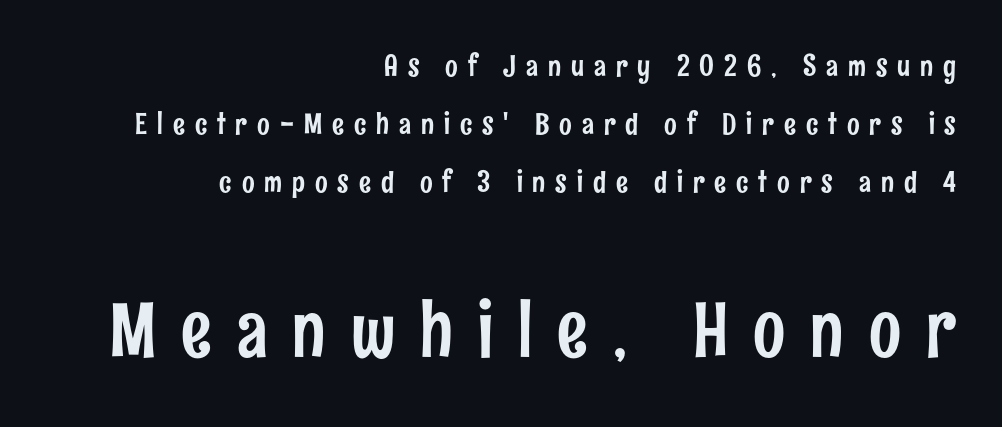
Descenders hang freely into open space. Typeset ragged left — the right edge is the straight one. Typographically, this falls in the sans-serif category. The letters stand upright; this is a roman face.
